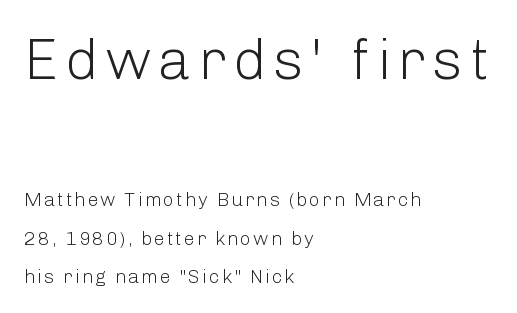
{"serif": "no", "italic": "no", "bold": "no", "weight": "light", "width": "normal", "stroke_contrast": "low", "x_height": "medium", "monospaced": "no", "underline": "no", "align": "left", "line_spacing": "loose", "line_spacing_ratio": 2.03, "larger_block": "first", "size_ratio": 3.05, "glyph_px": 58}
